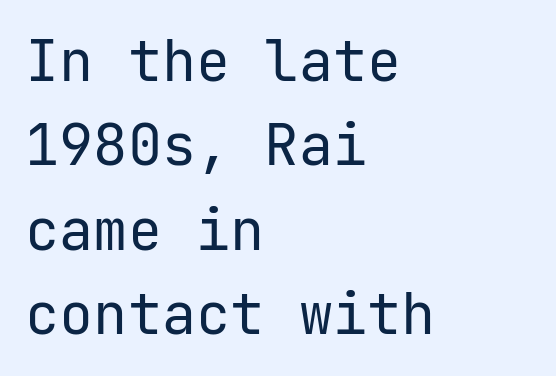
Q: Is the text bold? A: No.
Q: Is the text italic (slanted)? A: No, it is upright.
Q: Is the typeface a serif or a sans-serif typeface? A: Sans-serif.
Q: Is the text underlined? A: No.
Q: How is the paragraph aligned? A: Left-aligned.
Q: Is the spacing between letters normal or unusually wide? A: Normal.
Q: Is the spacing between lines tight, normal or loose? A: Normal.
Q: Width (condensed, normal, or wide)? A: Normal.
Q: Stroke contrast? A: Low.
Q: x-height? A: Medium.
Q: Monospaced? A: Yes.
